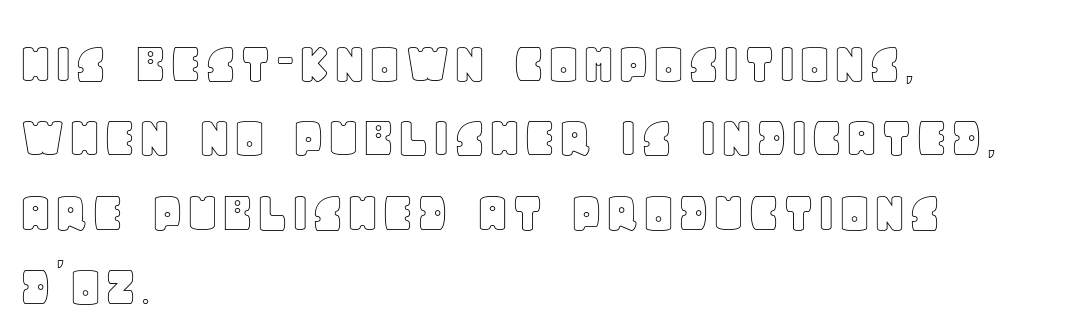
These lines keep a tight, regular rhythm from letter to letter. The font's upright variant was chosen for this text. Here the designer chose a conventional face with non-uniform glyph widths. Horizontally, the lines are justified to the leading edge only. Beneath every word, the page is bare.
